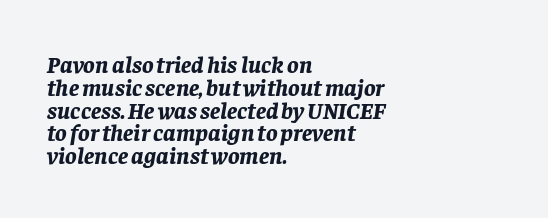
Q: Is the text bold? A: Yes.
Q: Is the text italic (slanted)? A: Yes, it leans right by about 8 degrees.
Q: Is the text underlined? A: No.
Q: How is the paragraph aligned? A: Left-aligned.
Q: Is the spacing between letters normal or unusually wide? A: Normal.
Q: Is the spacing between lines tight, normal or loose? A: Tight.
